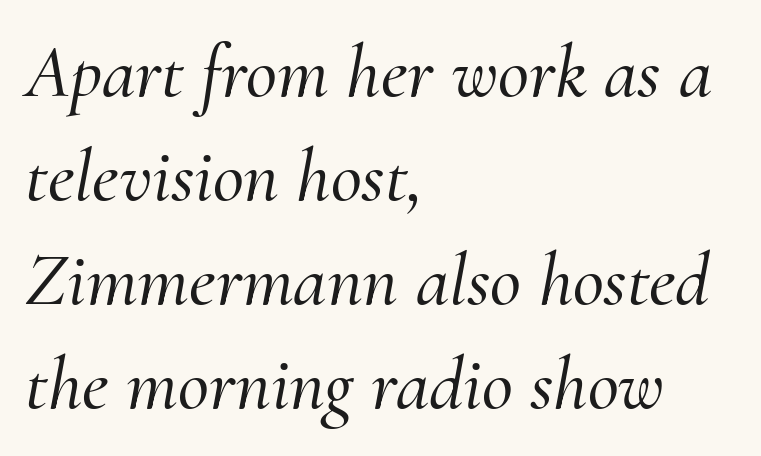
The image shows 76 px serif type, italic (leaning right); set left-aligned, normal line spacing (1.37x), normal letter spacing, not underlined; medium stroke contrast and a small x-height.
